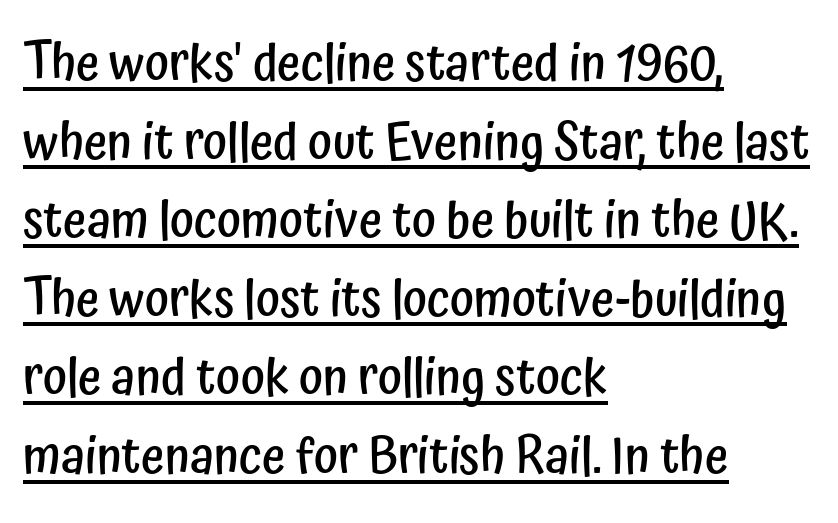
{"serif": "no", "italic": "no", "bold": "semi", "weight": "semibold", "width": "condensed", "stroke_contrast": "low", "x_height": "medium", "monospaced": "no", "underline": "yes", "align": "left", "line_spacing": "normal", "line_spacing_ratio": 1.54, "letter_spacing": "normal", "letter_spacing_em": 0.0, "glyph_px": 51}
